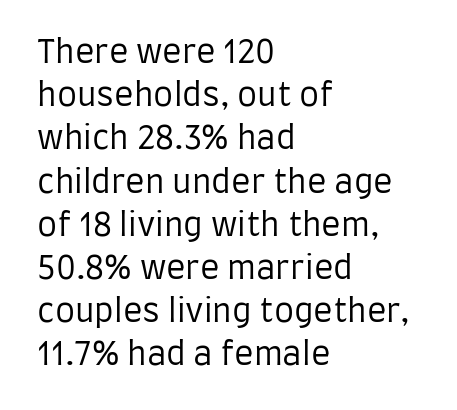
The image shows 32 px regular-weight, condensed sans-serif type, upright; set left-aligned, normal line spacing (1.35x), normal letter spacing, not underlined; low stroke contrast and a large x-height.
